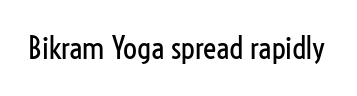
The image shows 31 px regular-weight, condensed sans-serif type, upright; set normal letter spacing, not underlined; low stroke contrast and a medium x-height.
